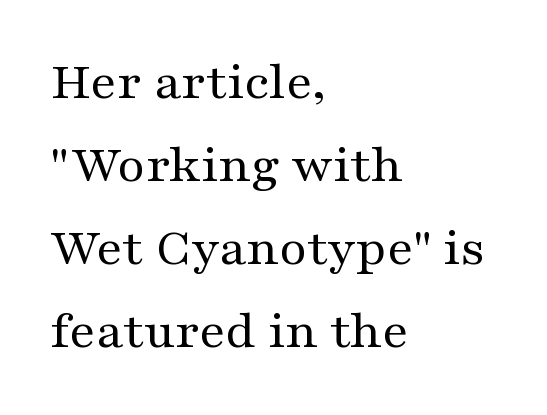
Beneath every word, the page is bare. Varying glyph widths throughout — classic text-font behaviour. This sample uses plain, unmodified letter spacing. This block has exactly the height ordinary leading produces.
